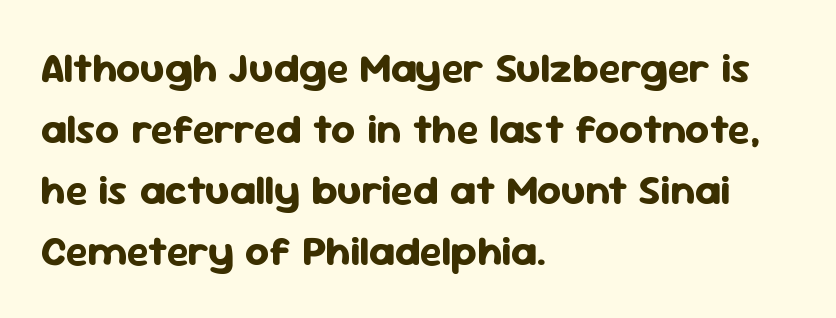
Vertical strokes here are truly vertical. These lines sit exactly where default settings would place them. Notice how the passage keeps a crisp vertical edge on the left only. Nothing unusual about the tracking: characters are spaced as the font intends. The characters display no serif detailing; their extremities are plain. Descenders are the only things crossing below the line.
